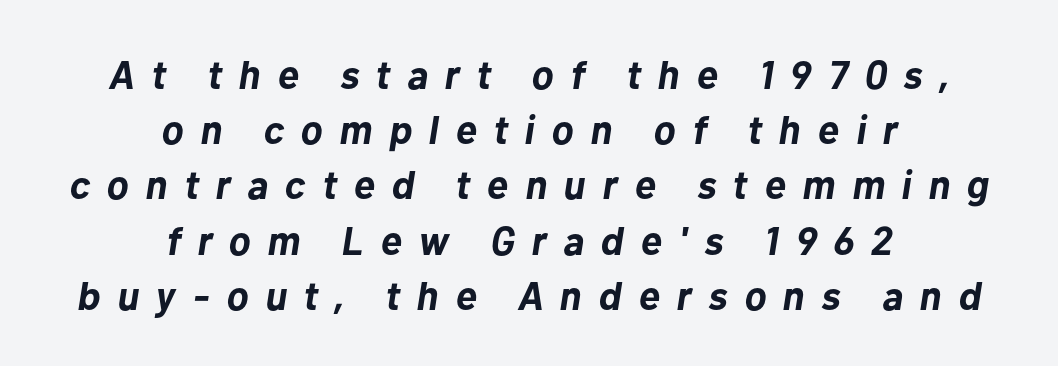
The image shows 40 px bold type, italic (leaning right); set centered, normal line spacing (1.38x), unusually wide letter spacing (+0.42 em), not underlined; low stroke contrast and a medium x-height.
